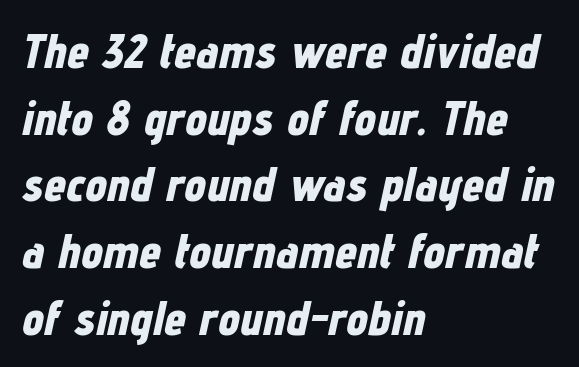
The image shows 49 px bold, condensed type, italic (leaning right); set left-aligned, normal line spacing (1.36x), normal letter spacing, not underlined; low stroke contrast and a medium x-height.
